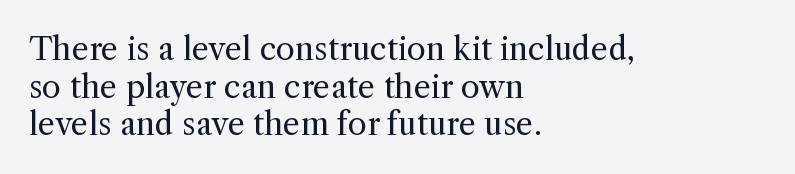
Q: Is the text bold? A: No.
Q: Is the text italic (slanted)? A: No, it is upright.
Q: Is the typeface a serif or a sans-serif typeface? A: Serif.
Q: Is the text underlined? A: No.
Q: How is the paragraph aligned? A: Left-aligned.
Q: Is the spacing between letters normal or unusually wide? A: Normal.
Q: Width (condensed, normal, or wide)? A: Normal.
Q: x-height? A: Medium.
Q: Monospaced? A: No.
